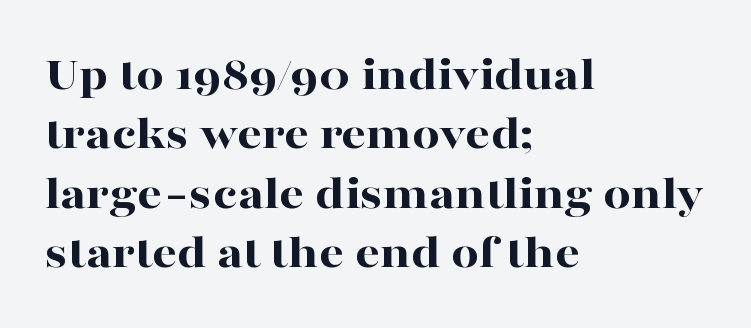
A serif font was chosen for this passage. A typesetter would mark this as roman, not italic. The sample has been set heavy, in full bold. The rendering keeps characters at their native spacing.
